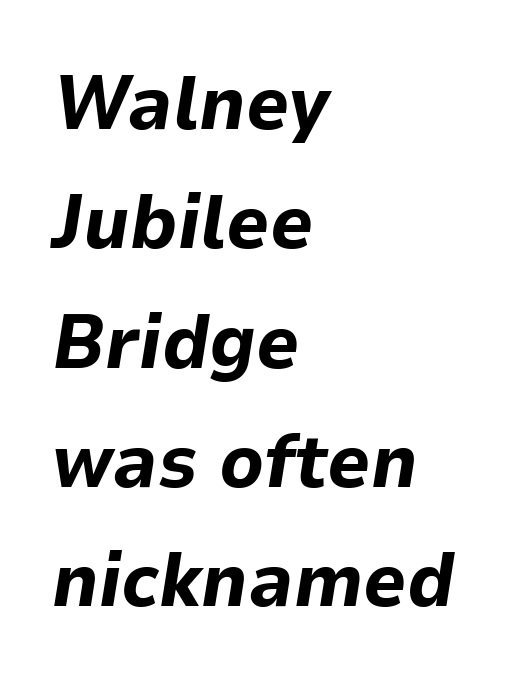
Does the copy run flush right? No — it runs flush left. Observe the lean: these are italic letterforms. The face used here is rendered with its standard letterfit. Plenty of ink on the page — the face is bold. Underlining? Definitely not there.
